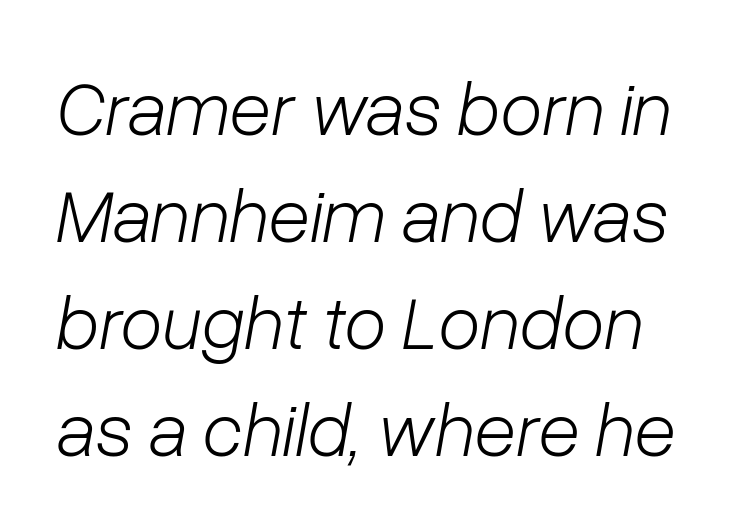
The image shows 77 px light type, italic (leaning right); set normal line spacing (1.39x), normal letter spacing, not underlined; low stroke contrast and a medium x-height.
